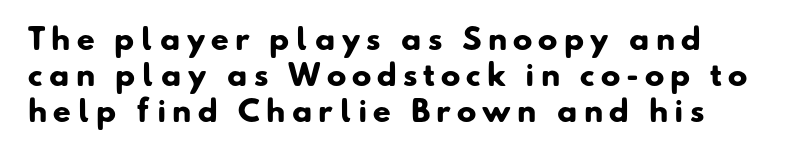
Q: Is the text bold? A: Yes.
Q: Is the typeface a serif or a sans-serif typeface? A: Sans-serif.
Q: Is the text underlined? A: No.
Q: Is the spacing between letters normal or unusually wide? A: Unusually wide.
Q: Width (condensed, normal, or wide)? A: Normal.
Q: Stroke contrast? A: Low.
Q: x-height? A: Small.
Q: Monospaced? A: No.
